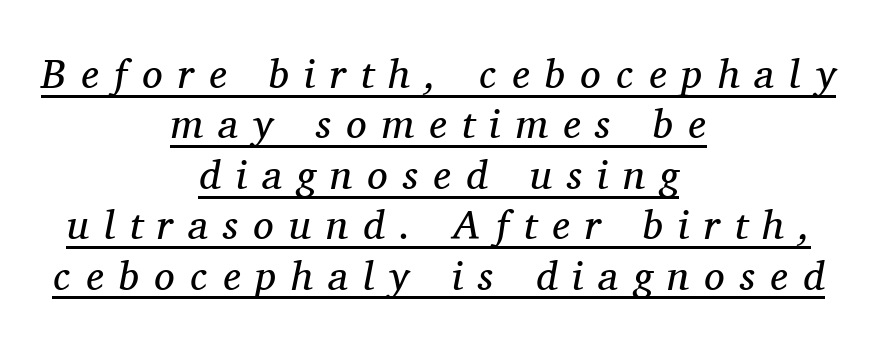
Q: Is the text bold? A: No.
Q: Is the text italic (slanted)? A: Yes, it leans right by about 11 degrees.
Q: Is the typeface a serif or a sans-serif typeface? A: Serif.
Q: Is the text underlined? A: Yes.
Q: How is the paragraph aligned? A: Centered.
Q: Is the spacing between letters normal or unusually wide? A: Unusually wide.
Q: Width (condensed, normal, or wide)? A: Normal.
Q: Stroke contrast? A: Medium.
Q: x-height? A: Medium.
Q: Monospaced? A: No.
